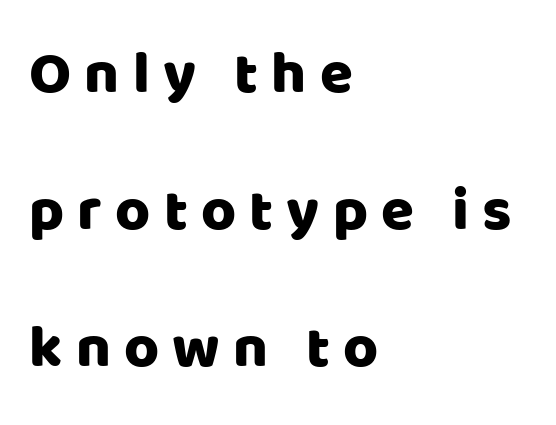
{"serif": "no", "italic": "no", "width": "normal", "stroke_contrast": "low", "x_height": "large", "monospaced": "no", "underline": "no", "align": "left", "line_spacing": "loose", "line_spacing_ratio": 2.28, "letter_spacing": "wide", "letter_spacing_em": 0.22, "glyph_px": 60}
